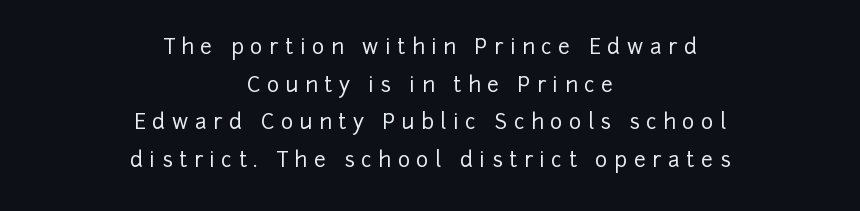
{"italic": "no", "underline": "no", "align": "center", "line_spacing_ratio": 1.79, "letter_spacing": "wide", "letter_spacing_em": 0.31, "glyph_px": 21}
